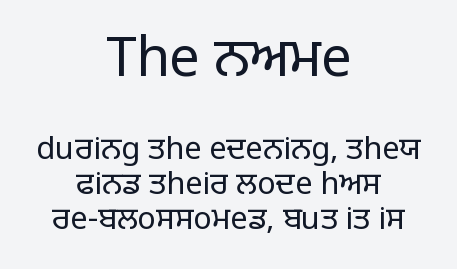
{"serif": "no", "italic": "no", "bold": "no", "weight": "regular", "width": "normal", "stroke_contrast": "low", "x_height": "large", "monospaced": "no", "underline": "no", "align": "center", "line_spacing": "tight", "line_spacing_ratio": 1.13, "letter_spacing": "normal", "letter_spacing_em": 0.0, "larger_block": "first", "size_ratio": 1.74, "glyph_px": 54}
